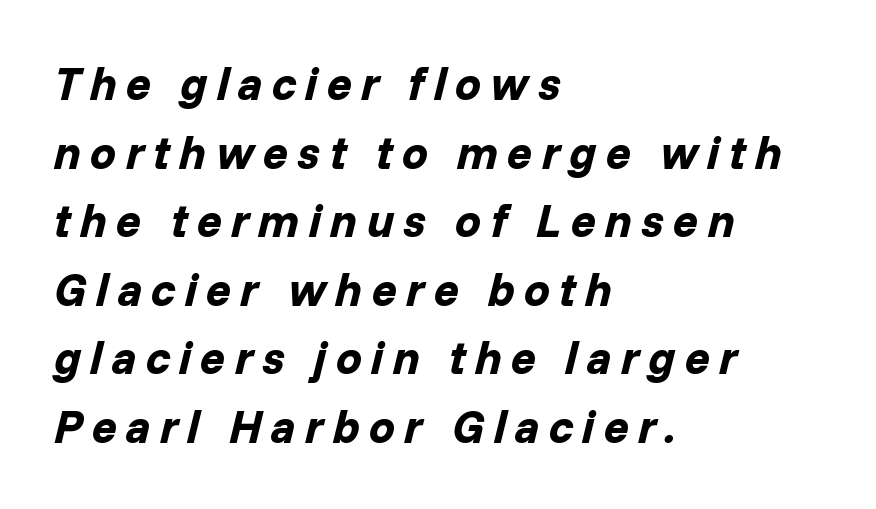
The image shows 46 px bold type, italic (leaning right); set left-aligned, normal line spacing (1.49x), unusually wide letter spacing (+0.2 em), not underlined; low stroke contrast and a medium x-height.
